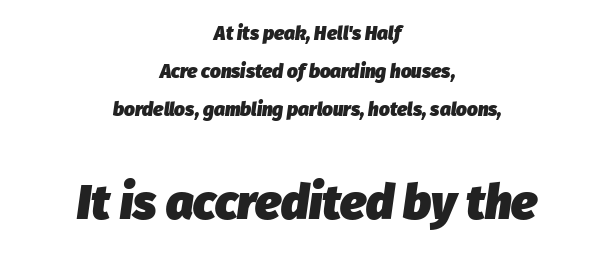
Q: Is the text bold? A: Yes.
Q: Is the text italic (slanted)? A: Yes, it leans right by about 8 degrees.
Q: Is the text underlined? A: No.
Q: How is the paragraph aligned? A: Centered.
Q: Is the spacing between letters normal or unusually wide? A: Normal.
Q: Is the spacing between lines tight, normal or loose? A: Loose.
Q: Which block of text is set in a larger size, the first (top) or the second (bottom)? A: The second (bottom) one.
Q: Width (condensed, normal, or wide)? A: Normal.
Q: Stroke contrast? A: Low.
Q: x-height? A: Medium.
Q: Monospaced? A: No.
